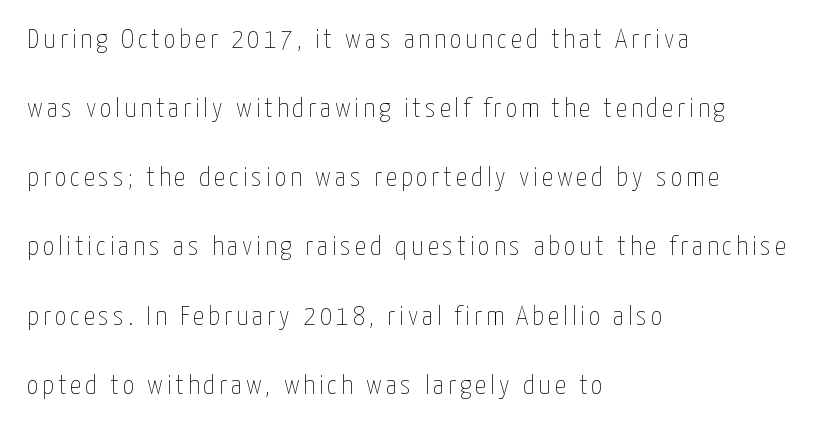
Q: Is the text bold? A: No.
Q: Is the text italic (slanted)? A: No, it is upright.
Q: Is the text underlined? A: No.
Q: How is the paragraph aligned? A: Left-aligned.
Q: Is the spacing between lines tight, normal or loose? A: Loose.
Q: Width (condensed, normal, or wide)? A: Condensed.
Q: Stroke contrast? A: Low.
Q: x-height? A: Medium.
Q: Monospaced? A: No.
